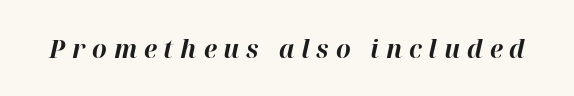
The image shows 26 px bold type, italic (leaning right); set unusually wide letter spacing (+0.26 em), not underlined.
